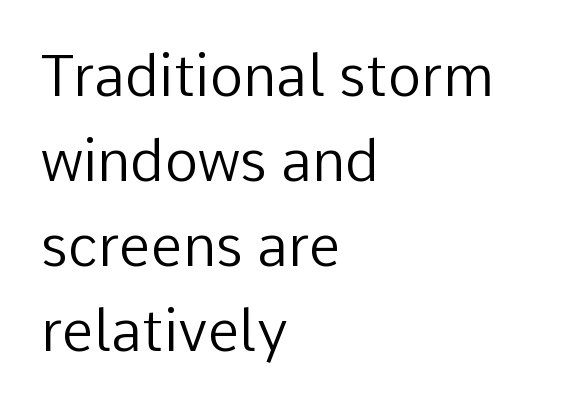
Q: Is the text bold? A: No.
Q: Is the text italic (slanted)? A: No, it is upright.
Q: Is the typeface a serif or a sans-serif typeface? A: Sans-serif.
Q: Is the text underlined? A: No.
Q: How is the paragraph aligned? A: Left-aligned.
Q: Is the spacing between letters normal or unusually wide? A: Normal.
Q: Is the spacing between lines tight, normal or loose? A: Normal.
Q: Width (condensed, normal, or wide)? A: Normal.
Q: Stroke contrast? A: Low.
Q: x-height? A: Medium.
Q: Monospaced? A: No.
